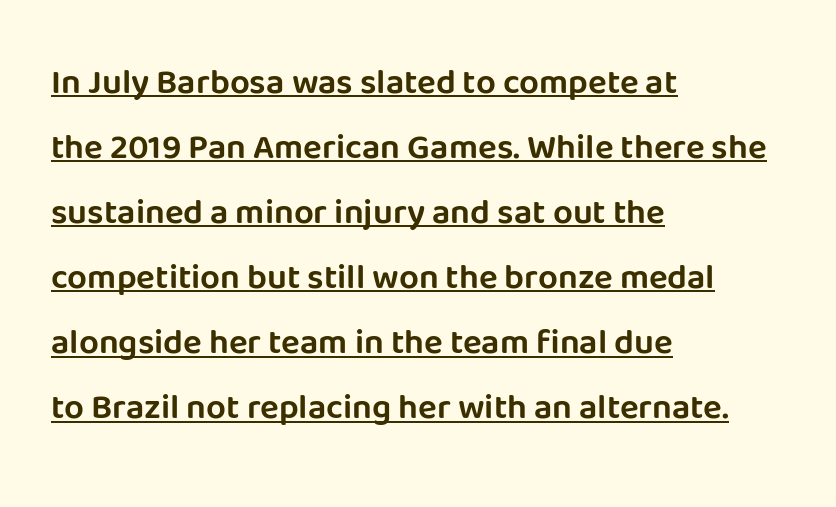
{"serif": "no", "italic": "no", "width": "normal", "stroke_contrast": "low", "x_height": "large", "monospaced": "no", "underline": "yes", "align": "left", "line_spacing_ratio": 1.86, "letter_spacing": "normal", "letter_spacing_em": 0.0, "glyph_px": 35}
